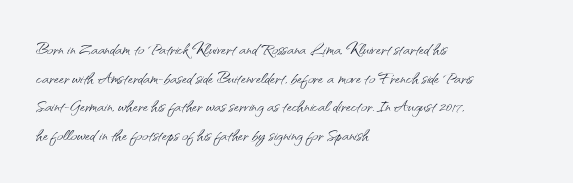
{"bold": "no", "underline": "no", "align": "left", "line_spacing": "normal", "line_spacing_ratio": 1.3, "letter_spacing": "normal", "letter_spacing_em": 0.0, "glyph_px": 22}
